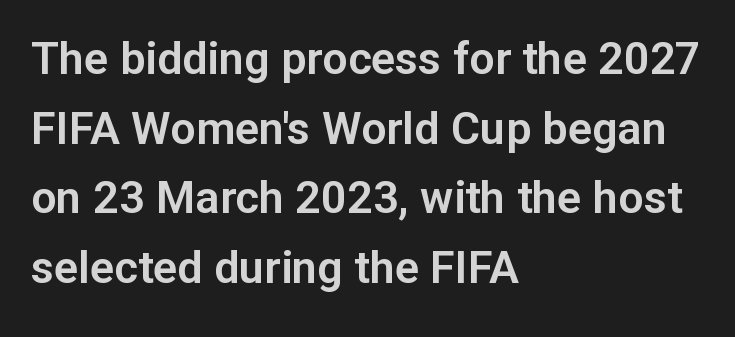
This sample has the flowing, uneven cadence of proportional lettering. Typographically, this falls in the sans-serif category. Regular leading. The axis of the letterforms is exactly vertical. The text block is weighted toward the left margin, trailing off unevenly rightward. A typesetter would call this zero additional tracking.
